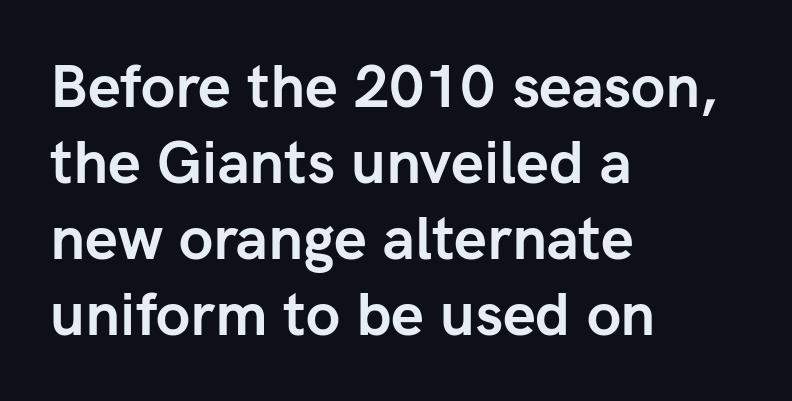
{"serif": "no", "italic": "no", "bold": "yes", "weight": "semibold", "width": "normal", "stroke_contrast": "low", "x_height": "medium", "monospaced": "no", "underline": "no", "align": "left", "line_spacing": "normal", "line_spacing_ratio": 1.29, "letter_spacing": "normal", "letter_spacing_em": 0.0, "glyph_px": 59}
